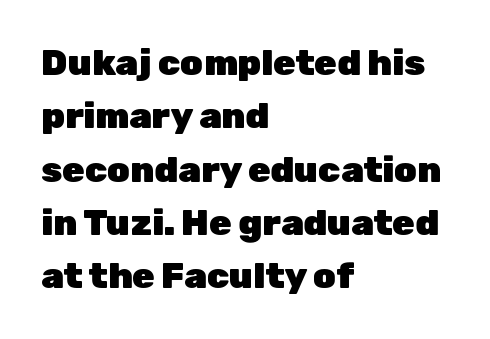
{"serif": "no", "italic": "no", "bold": "yes", "weight": "heavy", "width": "normal", "stroke_contrast": "low", "x_height": "medium", "monospaced": "no", "underline": "no", "align": "left", "line_spacing": "normal", "line_spacing_ratio": 1.48, "letter_spacing": "normal", "letter_spacing_em": 0.0, "glyph_px": 36}
